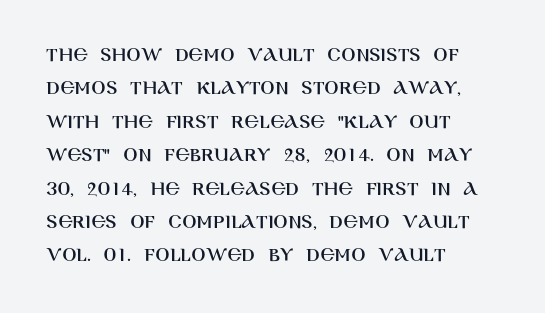
Nobody drew a line under any word here. A student would call this left alignment; a typographer would say flush left, rag right. Rendered with straight, roman letterforms. In terms of leading, this rendering sits right in the middle. Characters follow at the spacing the type designer built in.
